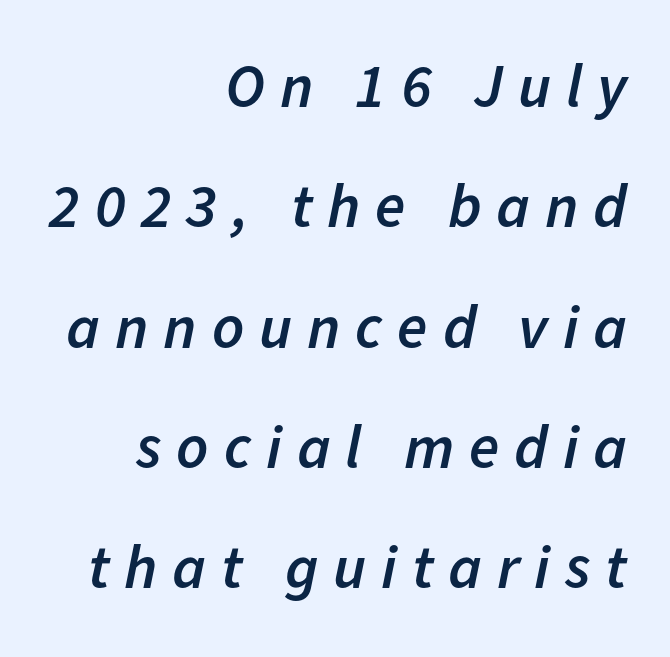
Q: Is the text bold? A: Semi-bold.
Q: Is the text italic (slanted)? A: Yes, it leans right by about 11 degrees.
Q: Is the text underlined? A: No.
Q: How is the paragraph aligned? A: Right-aligned.
Q: Is the spacing between letters normal or unusually wide? A: Unusually wide.
Q: Is the spacing between lines tight, normal or loose? A: Loose.
Q: Width (condensed, normal, or wide)? A: Normal.
Q: Stroke contrast? A: Low.
Q: x-height? A: Medium.
Q: Monospaced? A: No.
